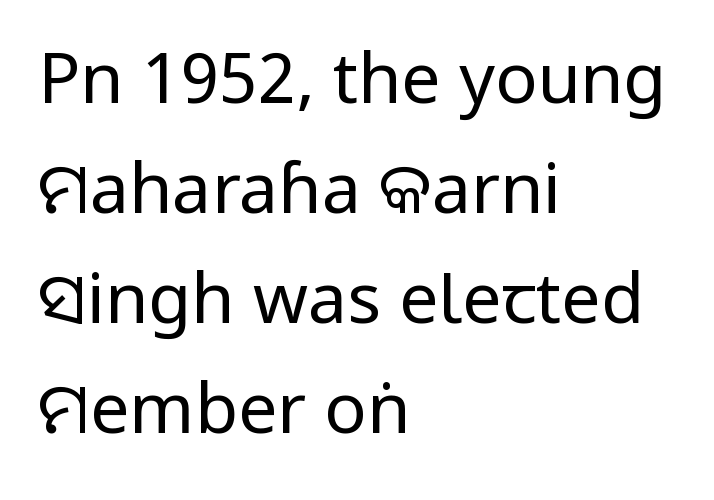
The passage shown is typed in a proportional face where columns would drift. Serif or sans? Sans — the stroke terminals are bare. What stands out about the letter spacing? Nothing — it is the standard amount. The letters look calm and open, with moderate or lighter stems.
